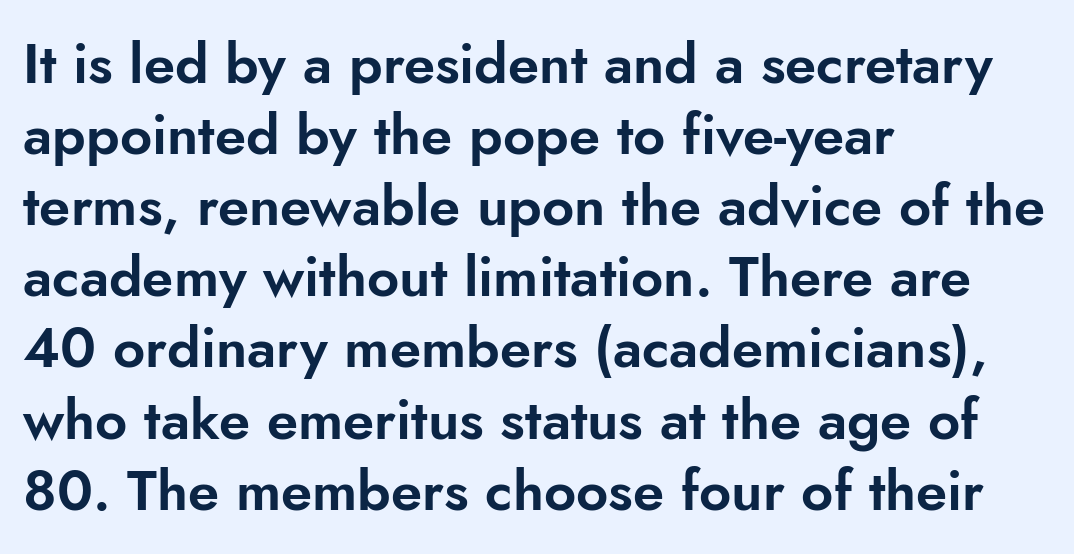
Note the varied advance widths — an 'i' is clearly narrower than an 'm'. The leading is moderate, giving the passage an even texture. Is the letter spacing exaggerated? No — it looks like the ordinary default. Quick note: underline off. Characters remain perfectly vertical along every line.
